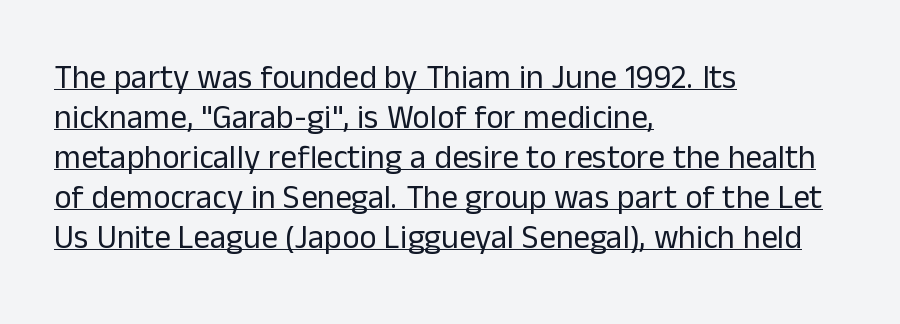
Spacing verdict: proportional, widths tailored to each character. Compared with undecorated copy, this sample adds a rule below the words. The strokes carry an ordinary text weight at most. To sum up the face: it is a sans, with no serifs. These lines stack with their left ends in a neat column. Tracking here is standard; glyphs follow each other at the usual distance.
